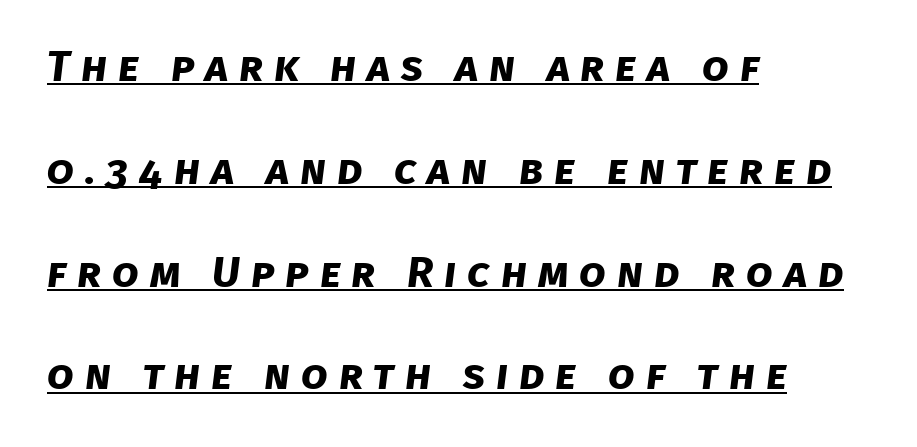
Q: Is the text bold? A: Yes.
Q: Is the typeface a serif or a sans-serif typeface? A: Sans-serif.
Q: Is the text underlined? A: Yes.
Q: How is the paragraph aligned? A: Left-aligned.
Q: Is the spacing between letters normal or unusually wide? A: Unusually wide.
Q: Is the spacing between lines tight, normal or loose? A: Loose.
Q: Width (condensed, normal, or wide)? A: Normal.
Q: Stroke contrast? A: Low.
Q: x-height? A: Large.
Q: Monospaced? A: No.
